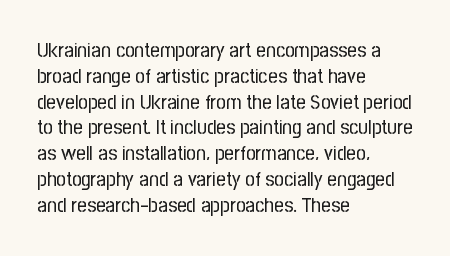
Visually the block forms a straight wall on the left and a jagged coastline on the right. This sample uses plain, unmodified letter spacing. The face looks like a standard text weight, possibly lighter. Check under the words: just untouched page. Does the lettering tilt? It doesn't — this is upright.
